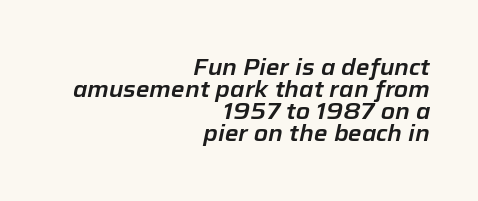
The image shows 23 px text type, italic (leaning right); set right-aligned, tight line spacing (0.96x), normal letter spacing, not underlined.
